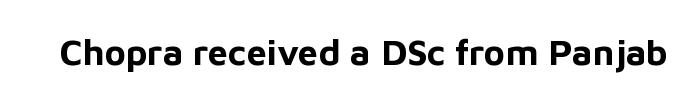
Q: Is the text bold? A: Yes.
Q: Is the text italic (slanted)? A: No, it is upright.
Q: Is the typeface a serif or a sans-serif typeface? A: Sans-serif.
Q: Is the text underlined? A: No.
Q: Is the spacing between letters normal or unusually wide? A: Normal.
Q: Width (condensed, normal, or wide)? A: Normal.
Q: Stroke contrast? A: Low.
Q: x-height? A: Medium.
Q: Monospaced? A: No.
